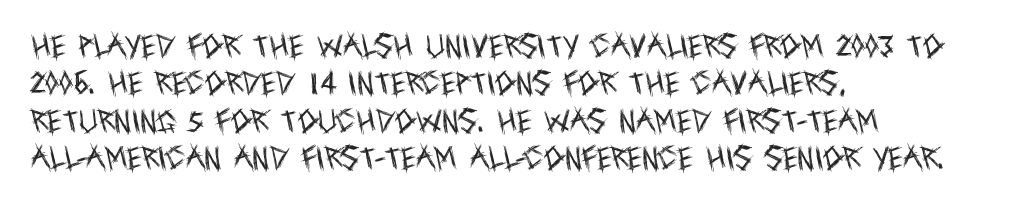
Is the letter spacing exaggerated? No — it looks like the ordinary default. This block has exactly the height ordinary leading produces. This is the regular roman posture of the typeface. Weight: not bold — regular or lighter.
